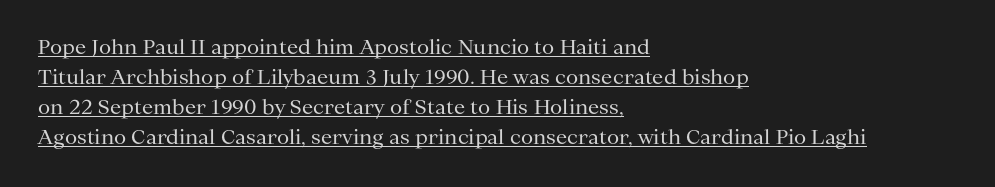
{"italic": "no", "bold": "no", "underline": "yes", "align": "left", "line_spacing": "normal", "line_spacing_ratio": 1.5, "letter_spacing": "normal", "letter_spacing_em": 0.0, "glyph_px": 20}
